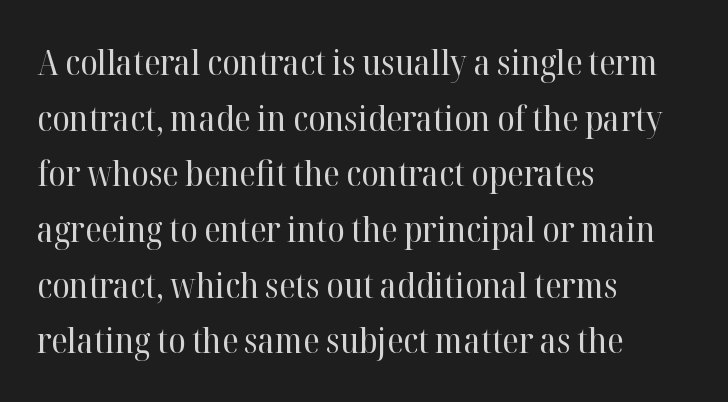
{"serif": "yes", "italic": "no", "bold": "no", "weight": "regular", "width": "normal", "stroke_contrast": "high", "x_height": "medium", "monospaced": "no", "underline": "no", "align": "left", "line_spacing": "normal", "line_spacing_ratio": 1.59, "letter_spacing": "normal", "letter_spacing_em": 0.0, "glyph_px": 35}
